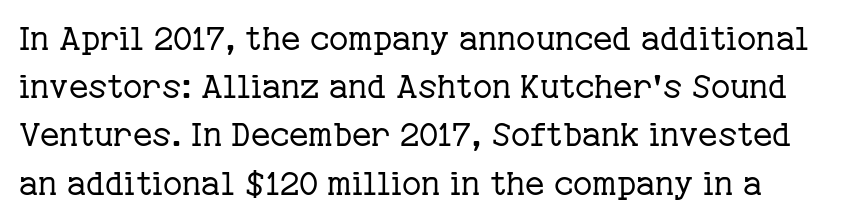
{"serif": "yes", "italic": "no", "bold": "no", "weight": "regular", "width": "normal", "stroke_contrast": "low", "x_height": "medium", "monospaced": "no", "underline": "no", "line_spacing": "normal", "line_spacing_ratio": 1.46, "letter_spacing": "normal", "letter_spacing_em": 0.0, "glyph_px": 33}
